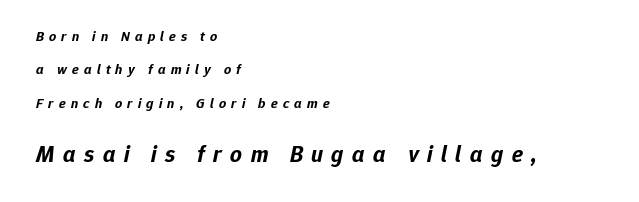
Q: Is the text bold? A: Yes.
Q: Is the text italic (slanted)? A: Yes, it leans right by about 12 degrees.
Q: Is the text underlined? A: No.
Q: How is the paragraph aligned? A: Left-aligned.
Q: Is the spacing between letters normal or unusually wide? A: Unusually wide.
Q: Is the spacing between lines tight, normal or loose? A: Loose.
Q: Which block of text is set in a larger size, the first (top) or the second (bottom)? A: The second (bottom) one.
